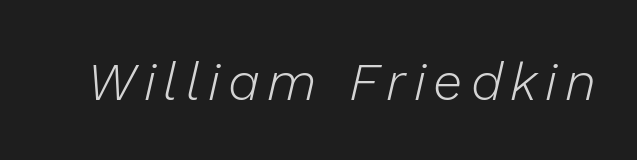
Q: Is the text bold? A: No.
Q: Is the text italic (slanted)? A: Yes, it leans right by about 13 degrees.
Q: Is the text underlined? A: No.
Q: Width (condensed, normal, or wide)? A: Normal.
Q: Stroke contrast? A: Low.
Q: x-height? A: Medium.
Q: Monospaced? A: No.
